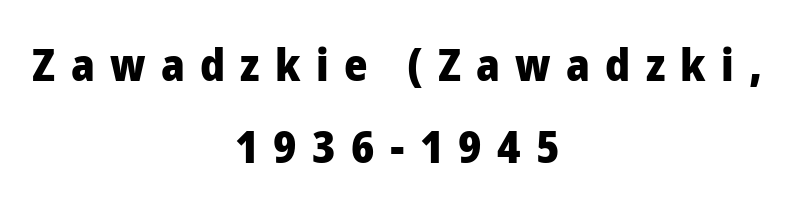
Q: Is the text bold? A: Yes.
Q: Is the text italic (slanted)? A: No, it is upright.
Q: Is the typeface a serif or a sans-serif typeface? A: Sans-serif.
Q: Is the text underlined? A: No.
Q: How is the paragraph aligned? A: Centered.
Q: Is the spacing between letters normal or unusually wide? A: Unusually wide.
Q: Width (condensed, normal, or wide)? A: Normal.
Q: Stroke contrast? A: Low.
Q: x-height? A: Medium.
Q: Monospaced? A: No.
